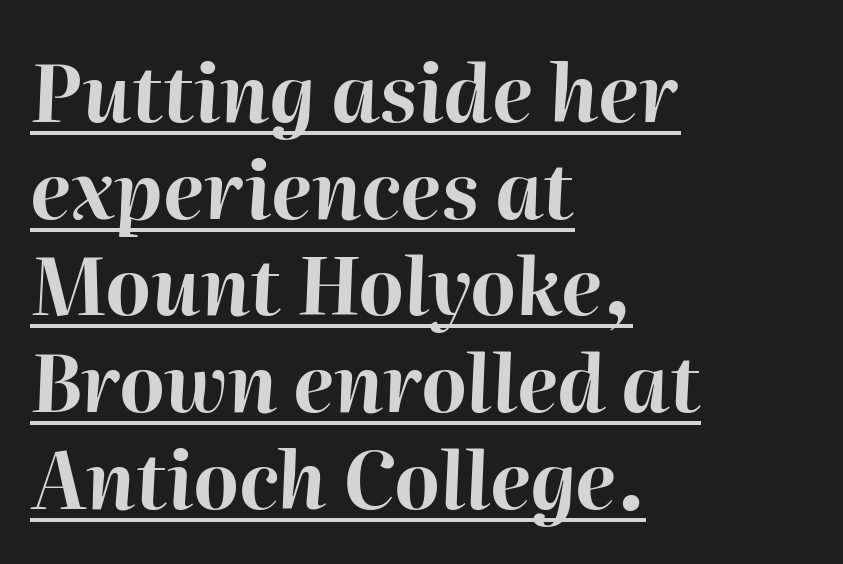
The image shows 78 px bold type, italic (leaning right); set left-aligned, line spacing 1.24x, normal letter spacing, underlined; high stroke contrast and a medium x-height.
